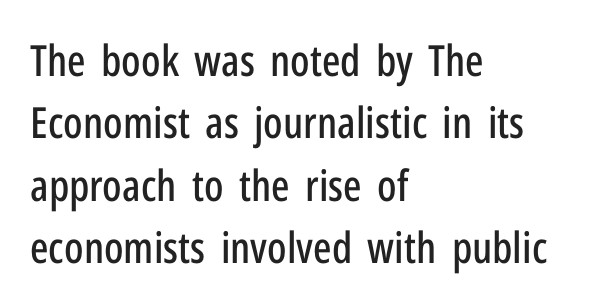
Q: Is the text italic (slanted)? A: No, it is upright.
Q: Is the typeface a serif or a sans-serif typeface? A: Sans-serif.
Q: Is the text underlined? A: No.
Q: How is the paragraph aligned? A: Left-aligned.
Q: Is the spacing between letters normal or unusually wide? A: Normal.
Q: Is the spacing between lines tight, normal or loose? A: Normal.
Q: Width (condensed, normal, or wide)? A: Condensed.
Q: Stroke contrast? A: Low.
Q: x-height? A: Medium.
Q: Monospaced? A: No.
